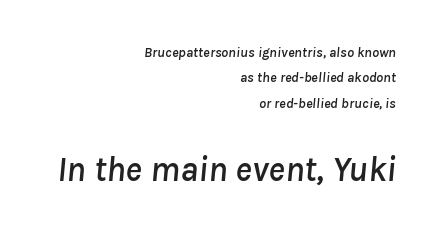
Q: Is the text italic (slanted)? A: Yes, it leans right by about 8 degrees.
Q: Is the text underlined? A: No.
Q: How is the paragraph aligned? A: Right-aligned.
Q: Is the spacing between letters normal or unusually wide? A: Normal.
Q: Which block of text is set in a larger size, the first (top) or the second (bottom)? A: The second (bottom) one.
Q: Width (condensed, normal, or wide)? A: Normal.
Q: Stroke contrast? A: Low.
Q: x-height? A: Medium.
Q: Monospaced? A: No.
